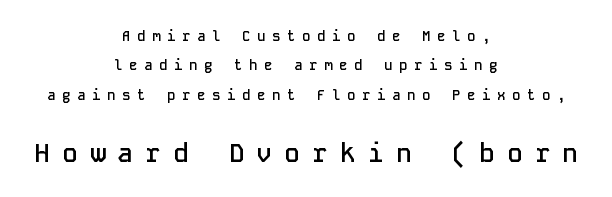
Q: Is the text bold? A: Semi-bold.
Q: Is the text italic (slanted)? A: No, it is upright.
Q: Is the text underlined? A: No.
Q: How is the paragraph aligned? A: Centered.
Q: Is the spacing between letters normal or unusually wide? A: Unusually wide.
Q: Is the spacing between lines tight, normal or loose? A: Loose.
Q: Which block of text is set in a larger size, the first (top) or the second (bottom)? A: The second (bottom) one.
